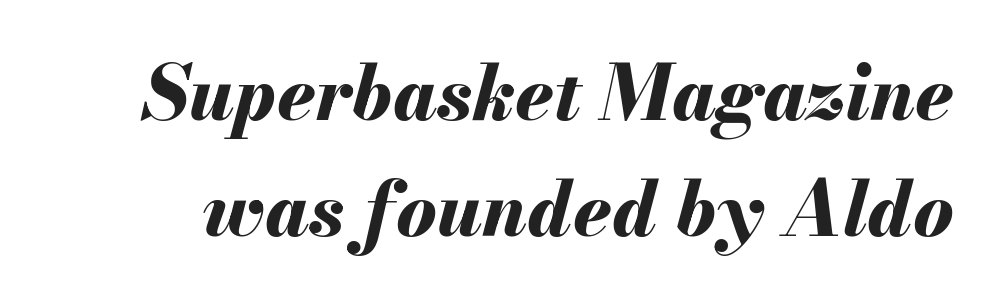
Q: Is the text bold? A: Yes.
Q: Is the text italic (slanted)? A: Yes, it leans right by about 13 degrees.
Q: Is the text underlined? A: No.
Q: Is the spacing between letters normal or unusually wide? A: Normal.
Q: Is the spacing between lines tight, normal or loose? A: Normal.
Q: Width (condensed, normal, or wide)? A: Normal.
Q: Stroke contrast? A: Medium.
Q: x-height? A: Small.
Q: Monospaced? A: No.
